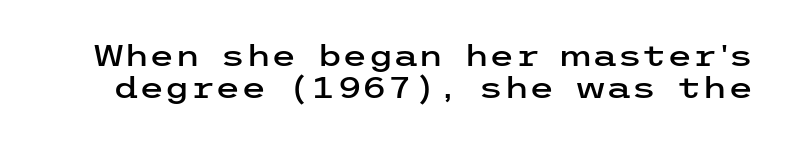
{"serif": "no", "italic": "no", "width": "wide", "stroke_contrast": "low", "x_height": "medium", "underline": "no", "line_spacing": "tight", "line_spacing_ratio": 1.1, "letter_spacing": "normal", "letter_spacing_em": 0.0, "glyph_px": 29}
